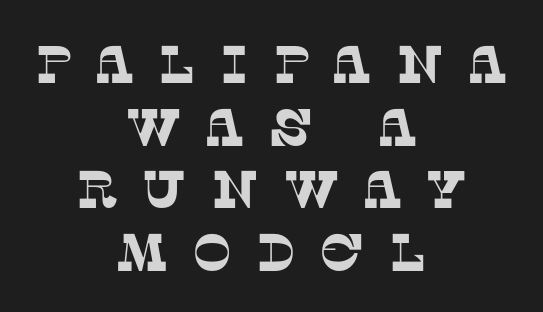
{"serif": "yes", "width": "normal", "stroke_contrast": "low", "x_height": "large", "monospaced": "no", "underline": "no", "align": "center", "line_spacing_ratio": 1.18, "letter_spacing": "wide", "letter_spacing_em": 0.45, "glyph_px": 53}
